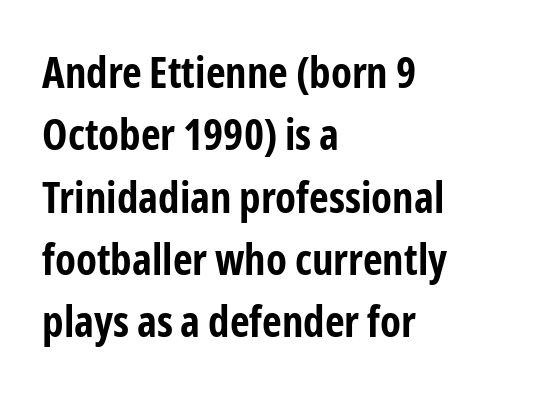
The image shows 43 px bold, condensed sans-serif type, upright; set left-aligned, normal line spacing (1.45x), normal letter spacing, not underlined; low stroke contrast and a medium x-height.
